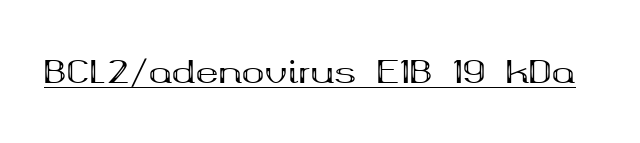
I'd describe the lettering as bold — thick and assertive. Decoration check: the copy is underlined. The letterforms sit shoulder to shoulder at normal distance. Is this a fixed-width face? No — the glyphs have proportional, varying widths. Note: serifs present on the glyphs. A typesetter would mark this as roman, not italic.
